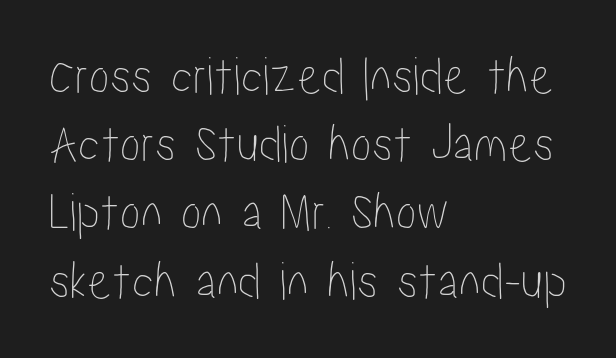
The type is set solid horizontally, with unmodified tracking. Is this a fixed-width face? No — the glyphs have proportional, varying widths. Designer's note — italics off, roman on. Anything drawn beneath the words? Only blank space. The rag falls on the right side of this text block.
